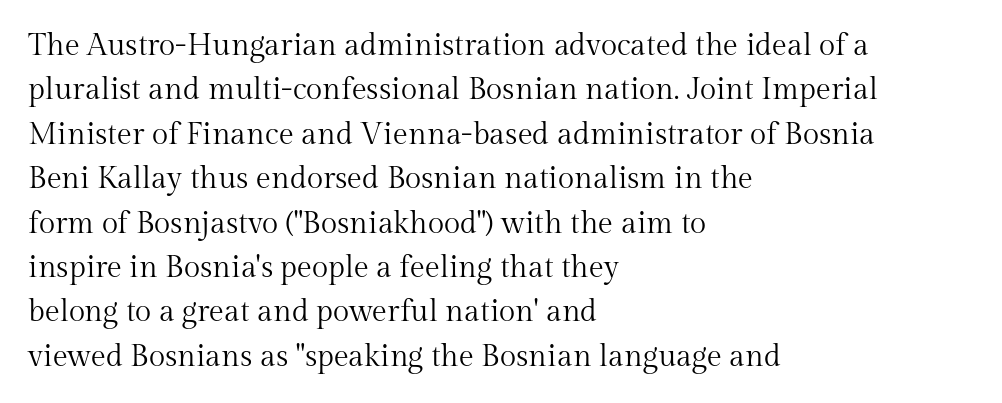
{"serif": "yes", "italic": "no", "bold": "no", "weight": "regular", "width": "normal", "stroke_contrast": "medium", "x_height": "medium", "monospaced": "no", "underline": "no", "align": "left", "line_spacing": "normal", "line_spacing_ratio": 1.48, "letter_spacing": "normal", "letter_spacing_em": 0.0, "glyph_px": 30}
